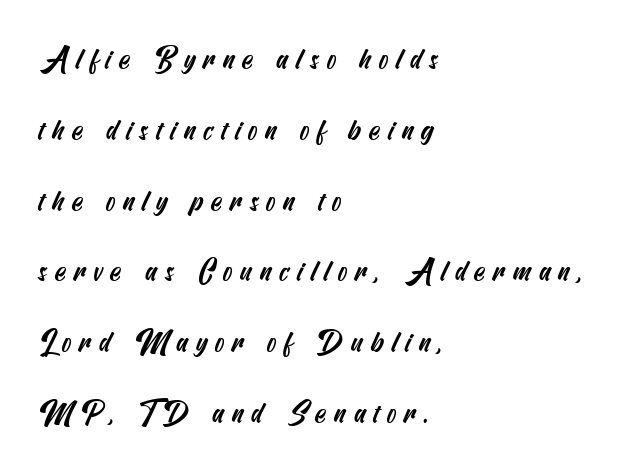
The image shows 29 px condensed sans-serif type; set left-aligned, loose line spacing (2.44x), unusually wide letter spacing (+0.26 em), not underlined; medium stroke contrast and a small x-height.
